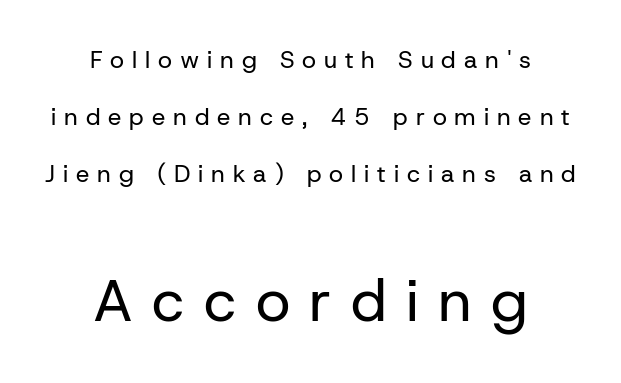
This sample uses expanded letter spacing, leaving extra air between glyphs. Leading: increased. Decoration check: the copy has no underline. Compared with a typical body face, this is equally light or lighter still.
